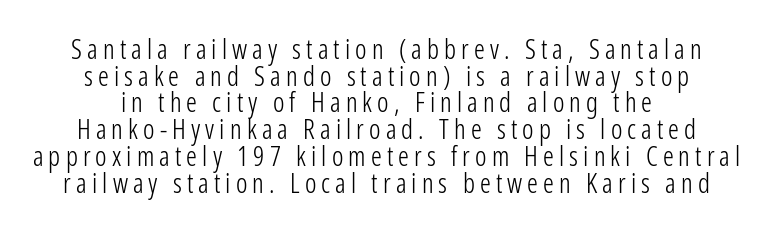
{"italic": "no", "bold": "no", "underline": "no", "align": "center", "line_spacing": "tight", "line_spacing_ratio": 0.99, "glyph_px": 27}
